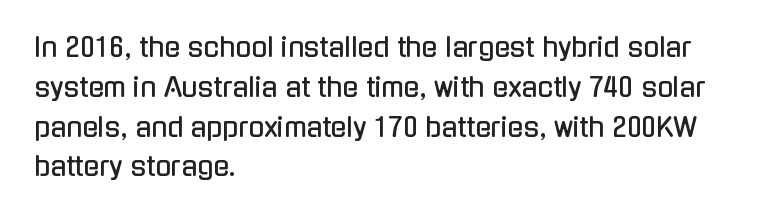
{"italic": "no", "underline": "no", "align": "left", "line_spacing": "normal", "line_spacing_ratio": 1.53, "letter_spacing": "normal", "letter_spacing_em": 0.0, "glyph_px": 26}
